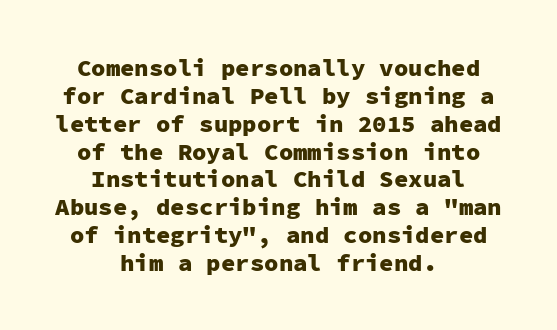
The image shows 24 px bold type, upright; set centered, line spacing 1.16x, normal letter spacing, not underlined.
